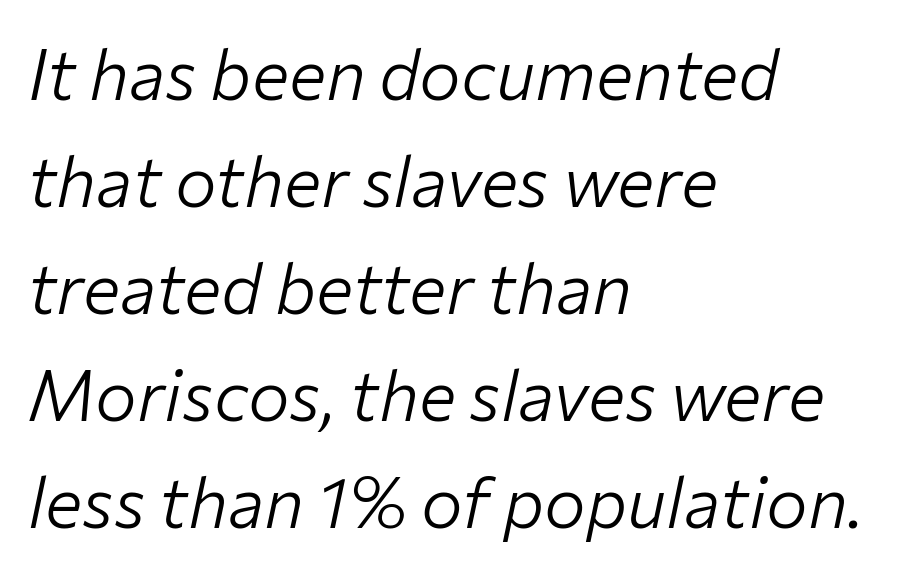
Q: Is the text bold? A: No.
Q: Is the text italic (slanted)? A: Yes, it leans right by about 12 degrees.
Q: Is the text underlined? A: No.
Q: How is the paragraph aligned? A: Left-aligned.
Q: Is the spacing between letters normal or unusually wide? A: Normal.
Q: Is the spacing between lines tight, normal or loose? A: Normal.
Q: Width (condensed, normal, or wide)? A: Normal.
Q: Stroke contrast? A: Low.
Q: x-height? A: Medium.
Q: Monospaced? A: No.
